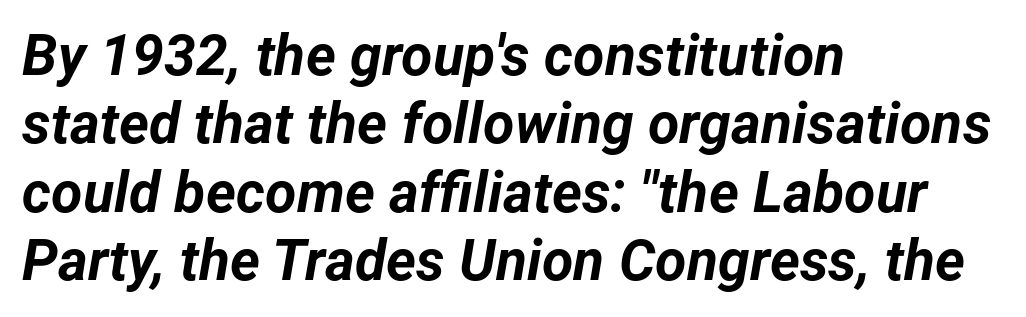
{"italic": "yes", "lean": "right", "slant_degrees": 12, "bold": "yes", "weight": "bold", "width": "normal", "stroke_contrast": "low", "x_height": "medium", "monospaced": "no", "underline": "no", "align": "left", "line_spacing_ratio": 1.2, "letter_spacing": "normal", "letter_spacing_em": 0.0, "glyph_px": 57}
